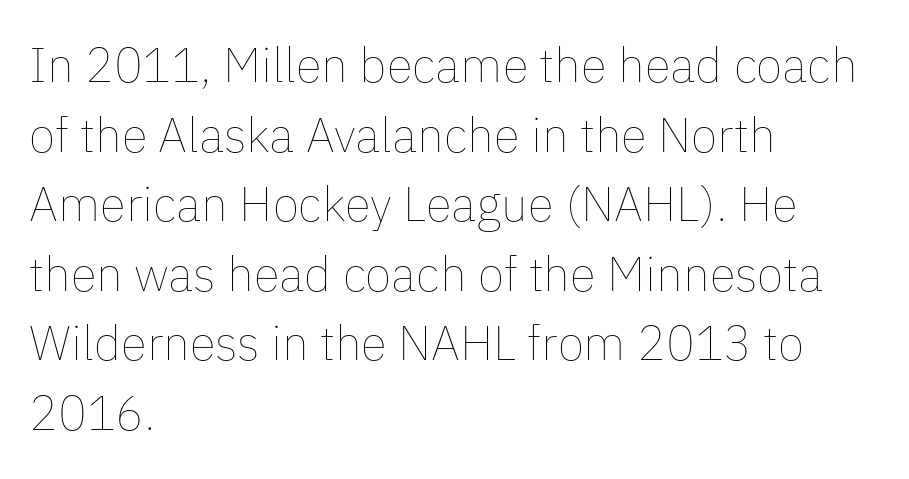
{"italic": "no", "bold": "no", "weight": "thin", "width": "normal", "stroke_contrast": "low", "x_height": "medium", "monospaced": "no", "underline": "no", "align": "left", "line_spacing": "normal", "line_spacing_ratio": 1.45, "letter_spacing": "normal", "letter_spacing_em": 0.0, "glyph_px": 48}
